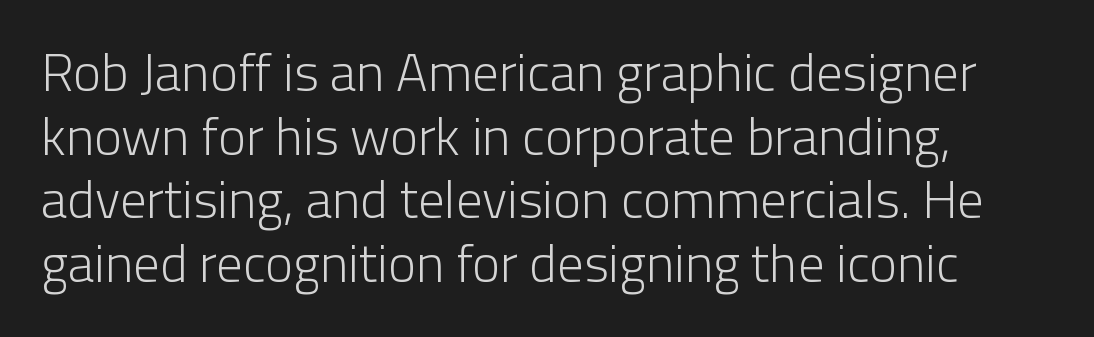
{"serif": "no", "italic": "no", "bold": "no", "weight": "light", "width": "normal", "stroke_contrast": "low", "x_height": "medium", "monospaced": "no", "underline": "no", "align": "left", "line_spacing_ratio": 1.2, "letter_spacing": "normal", "letter_spacing_em": 0.0, "glyph_px": 53}
